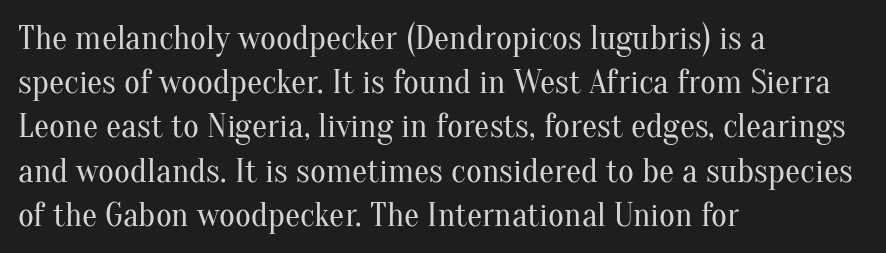
The typesetting does not lean heavy: it is not bold. Are there feet on the stems? There are — it's a serif. The letters sit at their default tracking, neither squeezed nor spread. This rendering features lettering with no underline.
